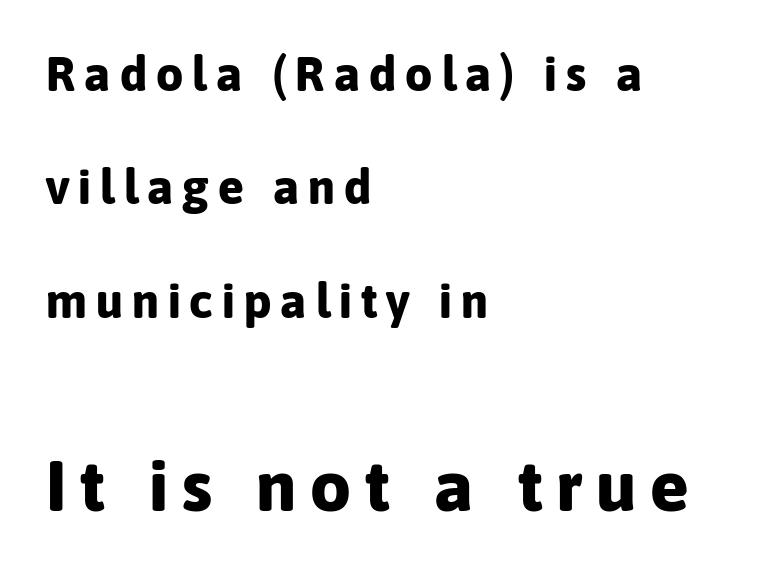
{"serif": "no", "italic": "no", "bold": "yes", "weight": "bold", "width": "normal", "stroke_contrast": "low", "x_height": "medium", "monospaced": "no", "underline": "no", "align": "left", "line_spacing": "loose", "line_spacing_ratio": 2.36, "larger_block": "second", "size_ratio": 1.5, "glyph_px": 72}
